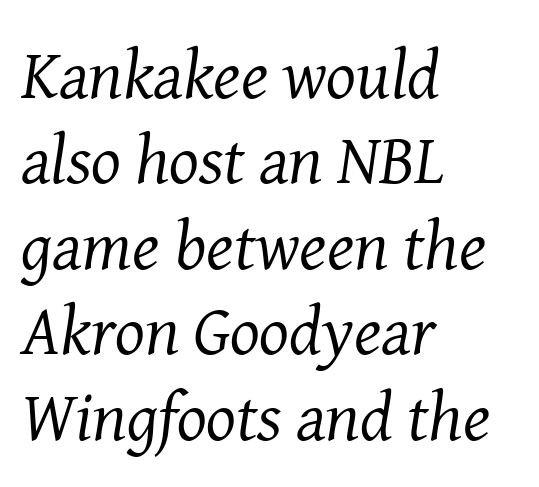
Q: Is the text bold? A: No.
Q: Is the text italic (slanted)? A: Yes, it leans right by about 8 degrees.
Q: Is the typeface a serif or a sans-serif typeface? A: Serif.
Q: Is the text underlined? A: No.
Q: How is the paragraph aligned? A: Left-aligned.
Q: Is the spacing between letters normal or unusually wide? A: Normal.
Q: Width (condensed, normal, or wide)? A: Normal.
Q: Stroke contrast? A: Medium.
Q: x-height? A: Medium.
Q: Monospaced? A: No.
